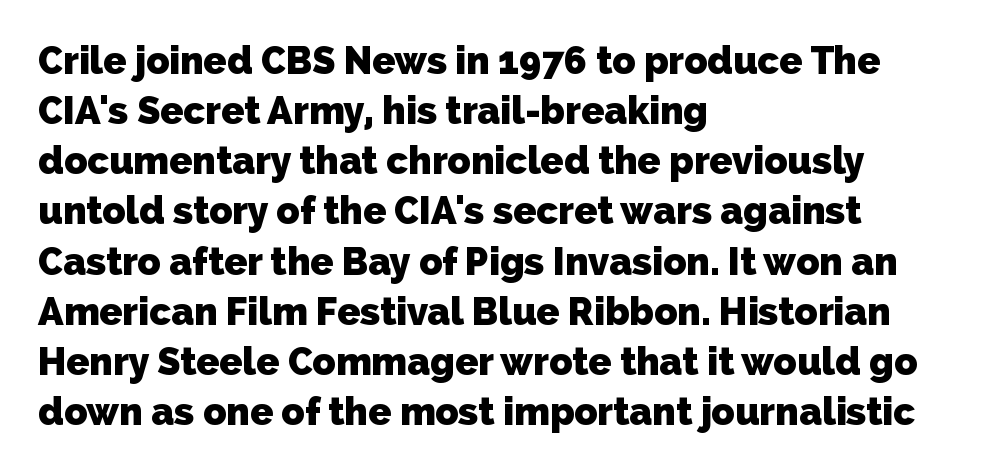
The image shows 38 px heavy sans-serif type; set left-aligned, normal line spacing (1.32x), normal letter spacing, not underlined; low stroke contrast and a medium x-height.
